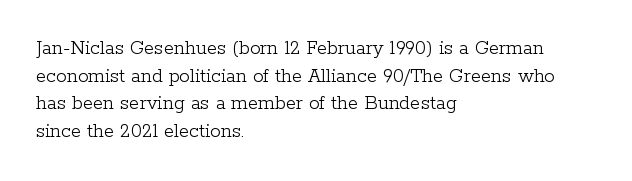
Every stem runs plumb, perpendicular to the baseline. Leftover space on each line is placed entirely after the last word. Check the space under the baseline: it is left empty. This reads as an unemphasized weight, regular at the heaviest. Caption: standard tracking, unaltered.
